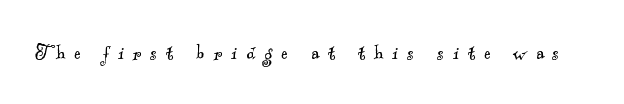
Q: Is the text bold? A: No.
Q: Is the text underlined? A: No.
Q: Is the spacing between letters normal or unusually wide? A: Unusually wide.
